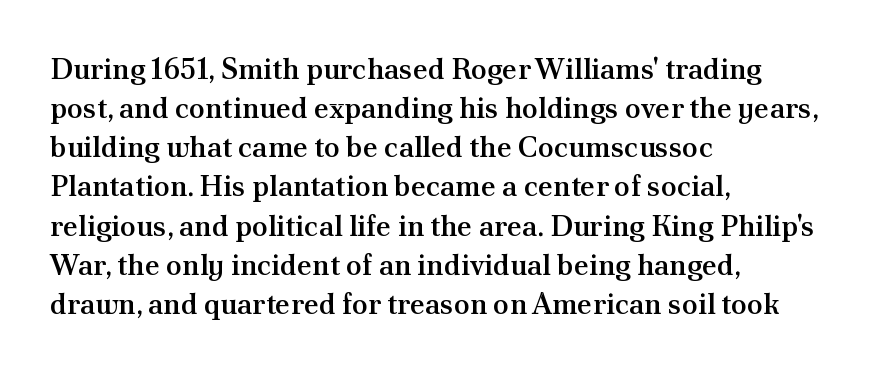
{"serif": "yes", "italic": "no", "bold": "semi", "weight": "semibold", "width": "normal", "stroke_contrast": "medium", "x_height": "small", "monospaced": "no", "underline": "no", "align": "left", "line_spacing": "normal", "line_spacing_ratio": 1.35, "letter_spacing": "normal", "letter_spacing_em": 0.0, "glyph_px": 29}
